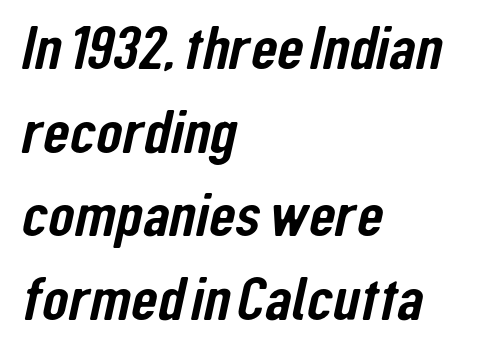
{"serif": "no", "width": "condensed", "stroke_contrast": "low", "x_height": "medium", "monospaced": "no", "underline": "no", "align": "left", "line_spacing": "normal", "line_spacing_ratio": 1.37, "letter_spacing": "normal", "letter_spacing_em": 0.0, "glyph_px": 61}
